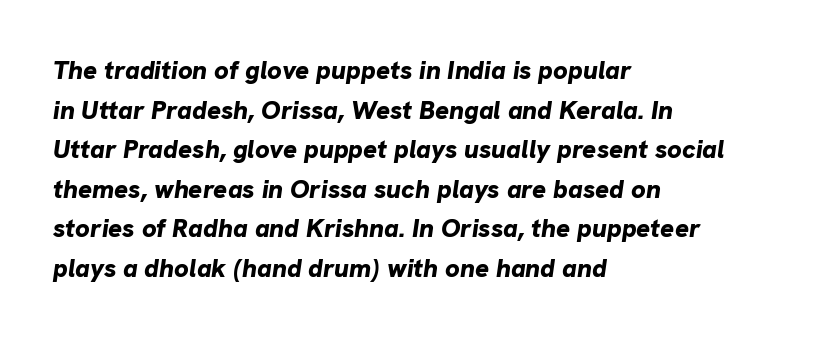
{"italic": "yes", "lean": "right", "slant_degrees": 8, "bold": "yes", "underline": "no", "align": "left", "line_spacing": "normal", "line_spacing_ratio": 1.52, "letter_spacing": "normal", "letter_spacing_em": 0.0, "glyph_px": 26}
